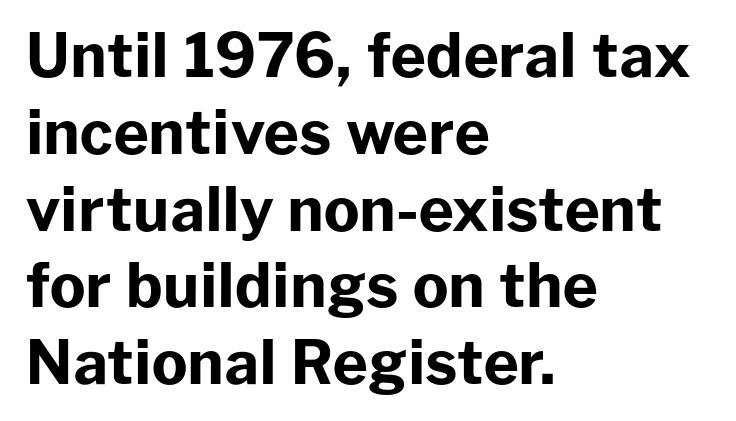
The image shows 60 px bold sans-serif type, upright; set left-aligned, normal line spacing (1.28x), normal letter spacing, not underlined; low stroke contrast and a medium x-height.
